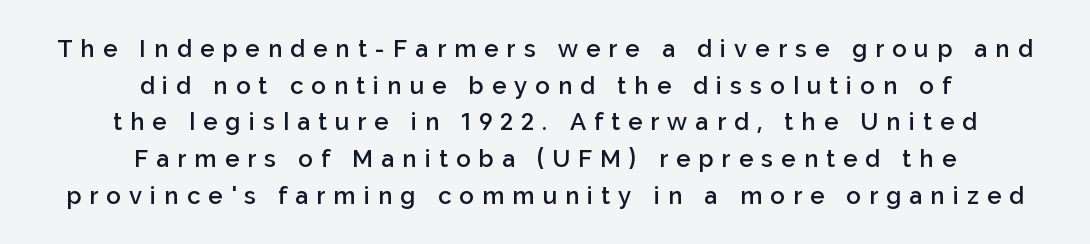
Underline: absent. The rendering uses a moderate line-height, typical for paragraphs. Substantial extra tracking has been applied to these lines. Every character sits straight up, as roman type does. The paragraph shown floats in the horizontal middle. These lines carry some extra weight — a demibold, not a full bold.
